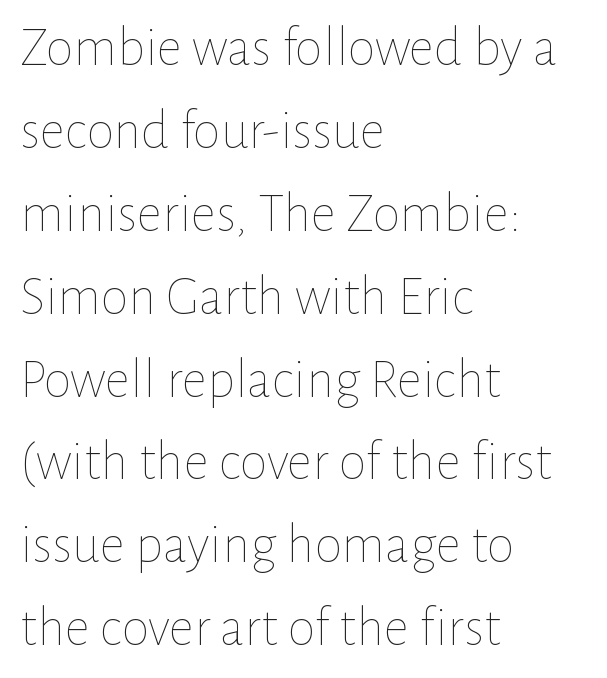
Weight: not bold — regular or lighter. Honestly, the letter spacing is just normal — you wouldn't notice it. No italicization has been applied; the sample stays upright. Proportional: the letters do not fall into vertical columns. Type without underlining.
